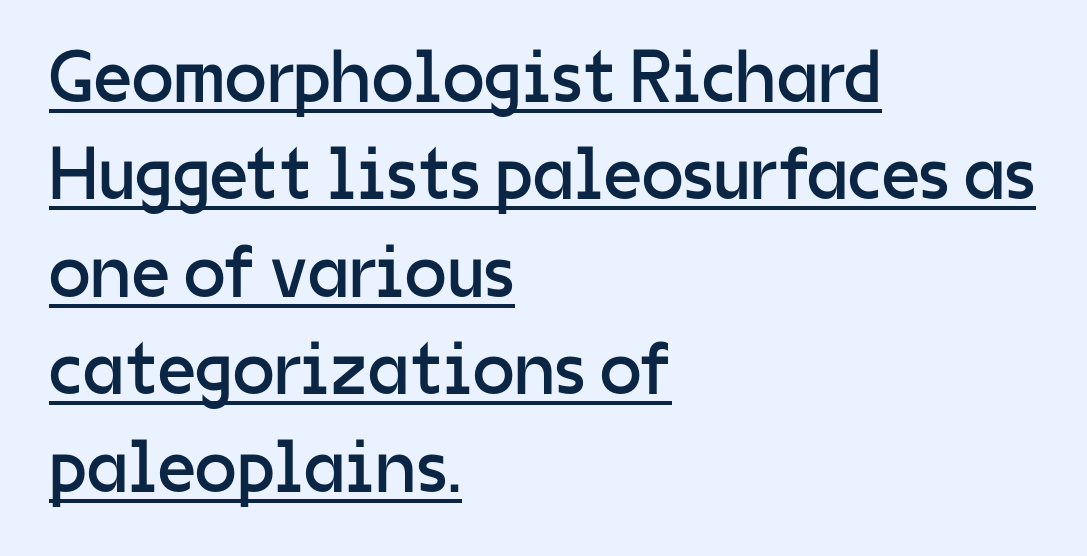
{"serif": "no", "italic": "no", "bold": "no", "weight": "regular", "width": "normal", "stroke_contrast": "low", "x_height": "medium", "monospaced": "no", "underline": "yes", "align": "left", "line_spacing": "normal", "line_spacing_ratio": 1.3, "letter_spacing": "normal", "letter_spacing_em": 0.0, "glyph_px": 75}
